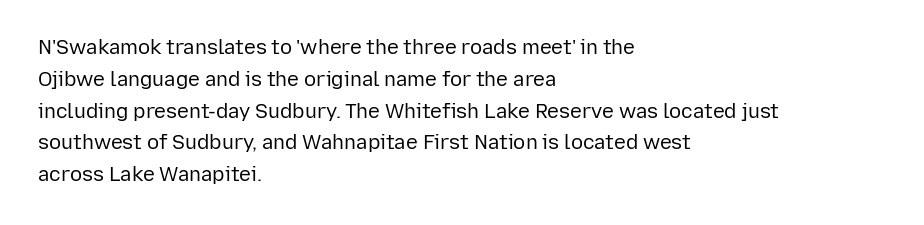
The image shows 20 px text type, upright; set left-aligned, normal line spacing (1.59x), normal letter spacing, not underlined.
